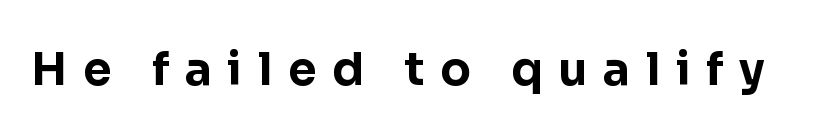
Q: Is the text bold? A: Yes.
Q: Is the text italic (slanted)? A: No, it is upright.
Q: Is the typeface a serif or a sans-serif typeface? A: Sans-serif.
Q: Is the text underlined? A: No.
Q: Is the spacing between letters normal or unusually wide? A: Unusually wide.
Q: Width (condensed, normal, or wide)? A: Normal.
Q: Stroke contrast? A: Low.
Q: x-height? A: Medium.
Q: Monospaced? A: No.
